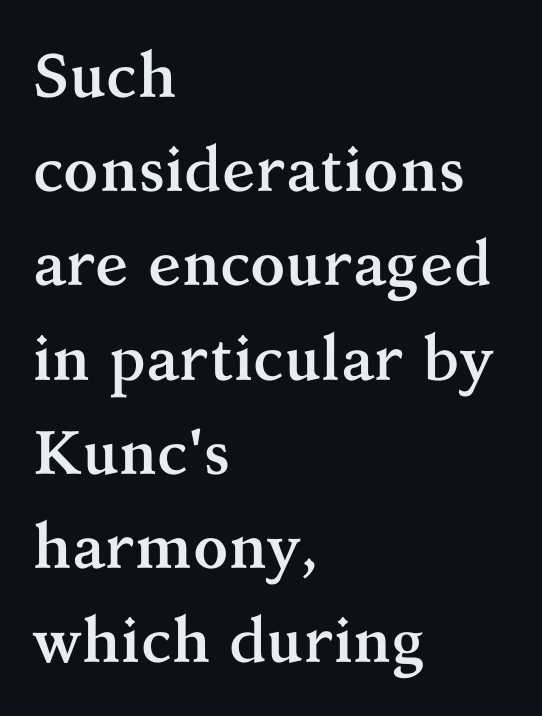
Q: Is the text bold? A: Yes.
Q: Is the text italic (slanted)? A: No, it is upright.
Q: Is the typeface a serif or a sans-serif typeface? A: Serif.
Q: Is the text underlined? A: No.
Q: How is the paragraph aligned? A: Left-aligned.
Q: Is the spacing between letters normal or unusually wide? A: Normal.
Q: Is the spacing between lines tight, normal or loose? A: Normal.
Q: Width (condensed, normal, or wide)? A: Normal.
Q: Stroke contrast? A: Medium.
Q: x-height? A: Medium.
Q: Monospaced? A: No.
